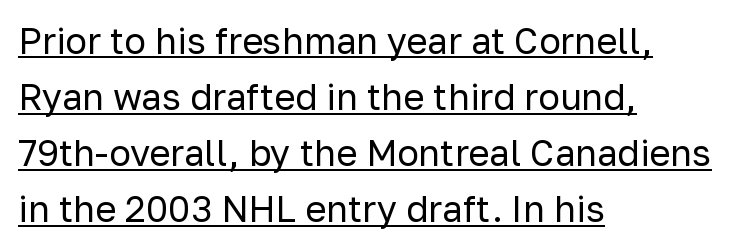
Q: Is the text bold? A: No.
Q: Is the text italic (slanted)? A: No, it is upright.
Q: Is the typeface a serif or a sans-serif typeface? A: Sans-serif.
Q: Is the text underlined? A: Yes.
Q: How is the paragraph aligned? A: Left-aligned.
Q: Is the spacing between letters normal or unusually wide? A: Normal.
Q: Is the spacing between lines tight, normal or loose? A: Normal.
Q: Width (condensed, normal, or wide)? A: Normal.
Q: Stroke contrast? A: Low.
Q: x-height? A: Medium.
Q: Monospaced? A: No.
